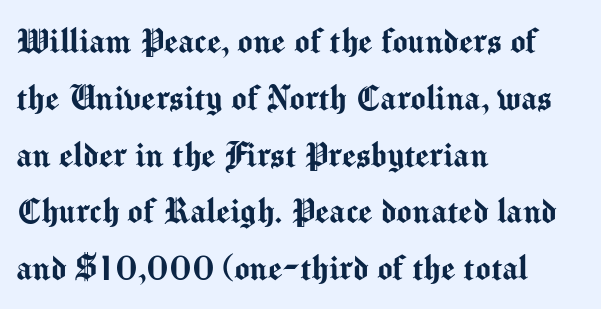
The image shows 40 px sans-serif type, upright; set left-aligned, normal line spacing (1.42x), normal letter spacing, not underlined; medium stroke contrast and a medium x-height.
